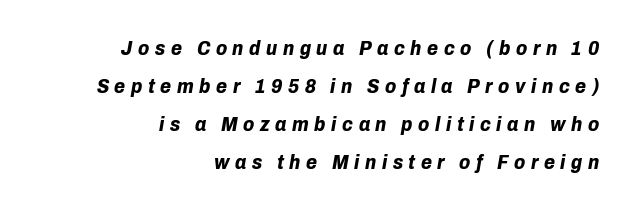
{"italic": "yes", "lean": "right", "slant_degrees": 10, "bold": "yes", "underline": "no", "align": "right", "line_spacing": "loose", "line_spacing_ratio": 1.9, "letter_spacing": "wide", "letter_spacing_em": 0.28, "glyph_px": 20}
